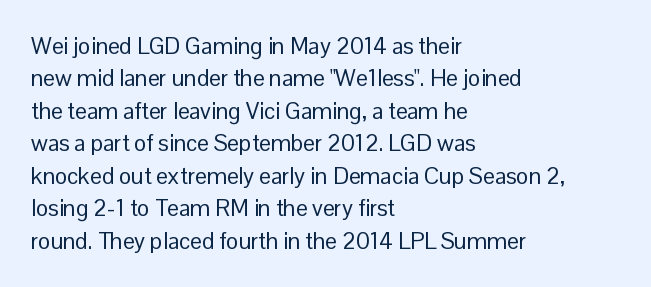
The image shows 23 px text type, upright; set left-aligned, normal line spacing (1.41x), normal letter spacing, not underlined.
